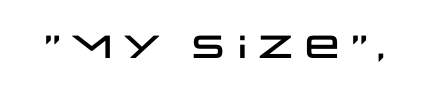
The image shows 32 px wide sans-serif type, upright; set normal letter spacing, not underlined; low stroke contrast and a large x-height.
